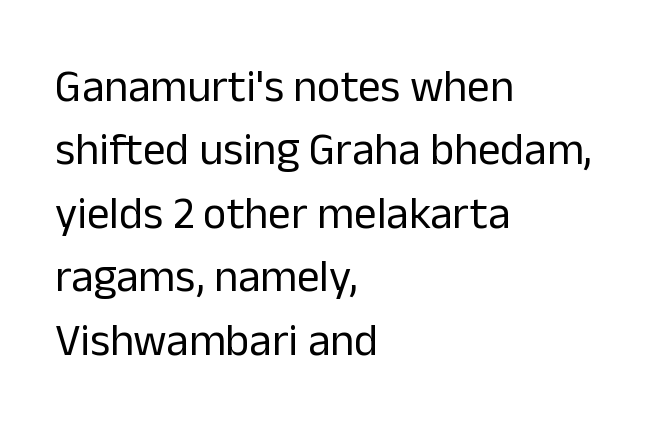
The image shows 45 px regular-weight sans-serif type, upright; set left-aligned, normal line spacing (1.41x), normal letter spacing, not underlined; low stroke contrast and a medium x-height.
